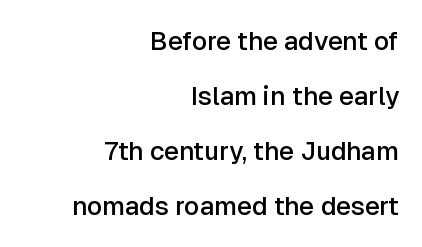
Italic? Not at all — the glyphs are vertical. Underline: absent. A semibold gives these letters moderate extra thickness, short of bold. Leading is clearly above the norm, producing a sparse column. The ragged edge is on the left, which tells us the setting is flush right. Observe the ordinary spacing: letters are neighbours, not strangers.
